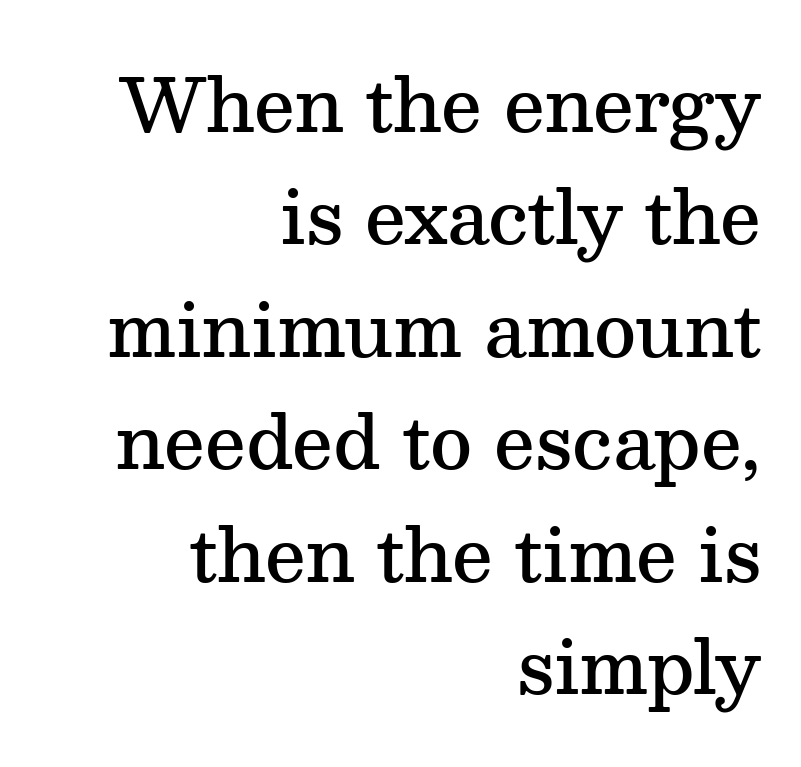
The image shows 73 px semibold serif type, upright; set right-aligned, normal line spacing (1.54x), normal letter spacing, not underlined; medium stroke contrast and a medium x-height.
